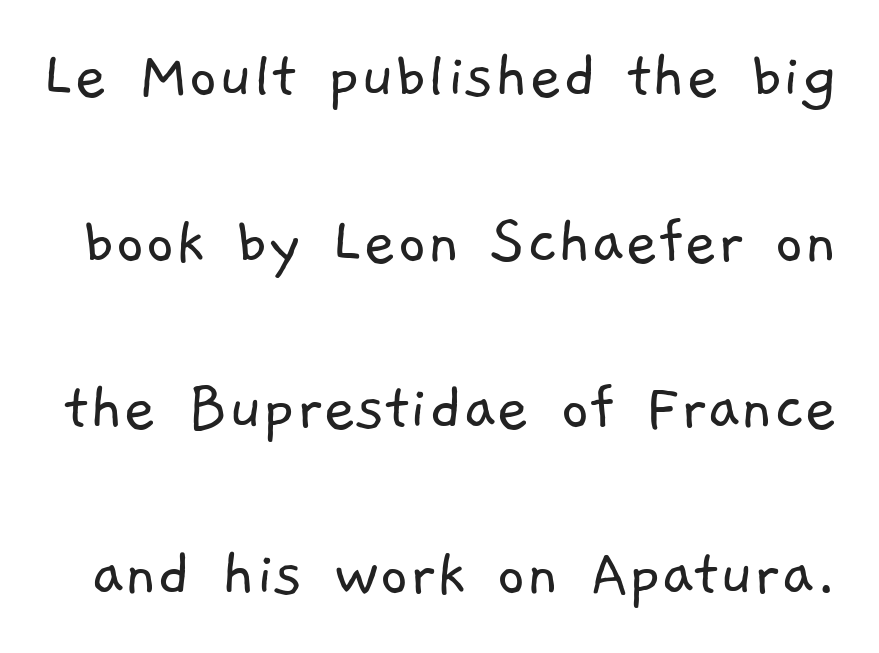
Q: Is the text bold? A: No.
Q: Is the typeface a serif or a sans-serif typeface? A: Sans-serif.
Q: Is the text underlined? A: No.
Q: Is the spacing between letters normal or unusually wide? A: Normal.
Q: Is the spacing between lines tight, normal or loose? A: Loose.
Q: Width (condensed, normal, or wide)? A: Normal.
Q: Stroke contrast? A: Low.
Q: x-height? A: Medium.
Q: Monospaced? A: No.
